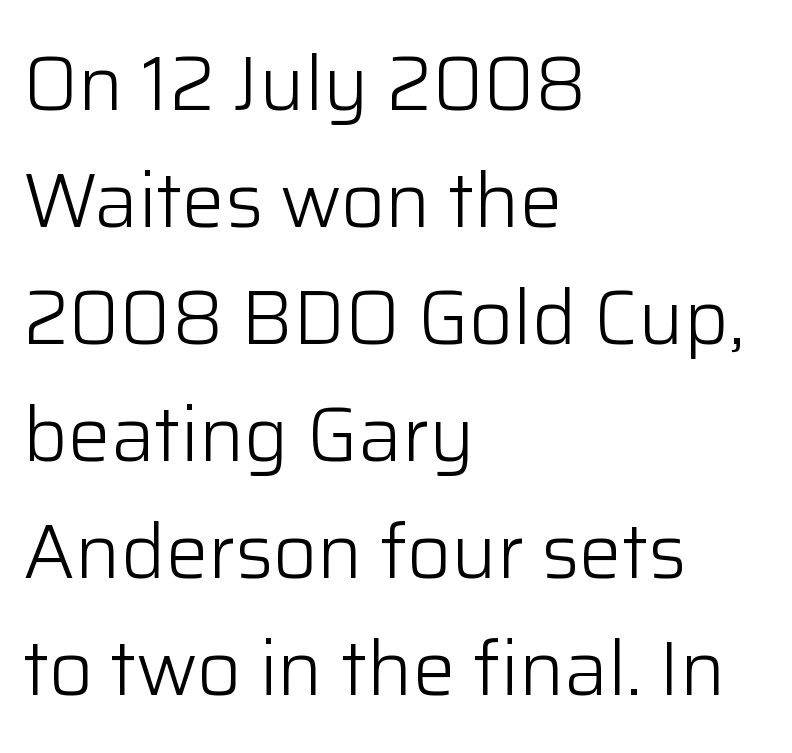
Q: Is the text bold? A: No.
Q: Is the text italic (slanted)? A: No, it is upright.
Q: Is the typeface a serif or a sans-serif typeface? A: Sans-serif.
Q: Is the text underlined? A: No.
Q: How is the paragraph aligned? A: Left-aligned.
Q: Is the spacing between letters normal or unusually wide? A: Normal.
Q: Is the spacing between lines tight, normal or loose? A: Normal.
Q: Width (condensed, normal, or wide)? A: Normal.
Q: Stroke contrast? A: Low.
Q: x-height? A: Medium.
Q: Monospaced? A: No.
